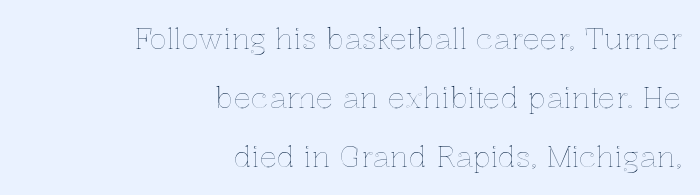
Italic: no, the glyphs are upright roman. Underlining? Definitely not there. What stands out about the letter spacing? Nothing — it is the standard amount. Every row of glyphs terminates at an identical x-position on the right. Does the leading feel generous? Absolutely, it's lavish. The letters advance in unequal steps, a hallmark of proportional type.
